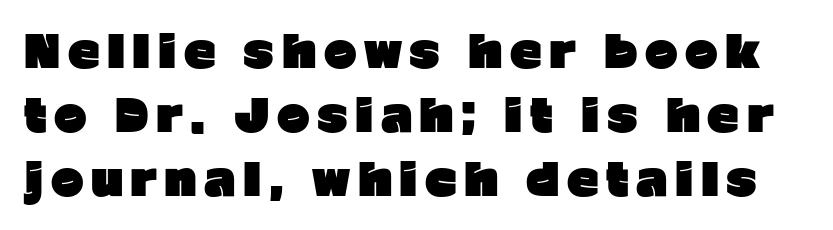
The image shows 44 px heavy sans-serif type, upright; set normal line spacing (1.45x), not underlined; low stroke contrast and a medium x-height.
